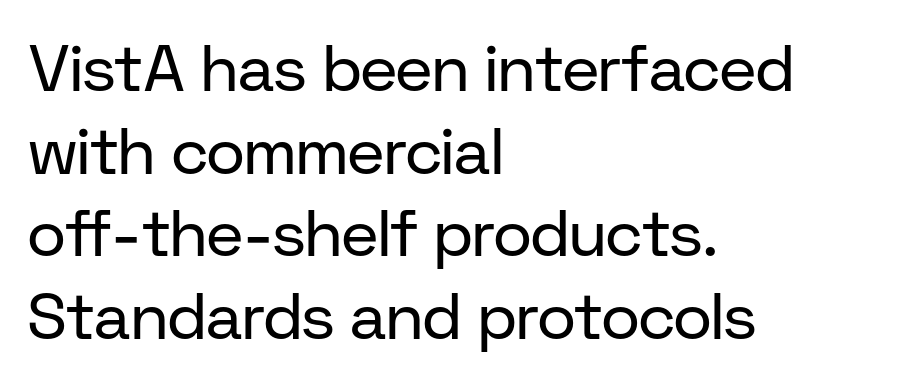
Q: Is the text bold? A: No.
Q: Is the text italic (slanted)? A: No, it is upright.
Q: Is the typeface a serif or a sans-serif typeface? A: Sans-serif.
Q: Is the text underlined? A: No.
Q: How is the paragraph aligned? A: Left-aligned.
Q: Is the spacing between letters normal or unusually wide? A: Normal.
Q: Is the spacing between lines tight, normal or loose? A: Normal.
Q: Width (condensed, normal, or wide)? A: Normal.
Q: Stroke contrast? A: Low.
Q: x-height? A: Medium.
Q: Monospaced? A: No.
